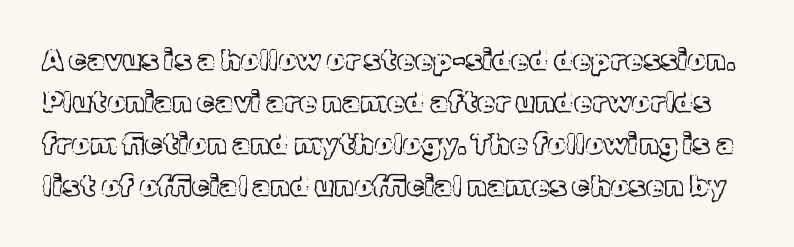
Q: Is the text italic (slanted)? A: No, it is upright.
Q: Is the text underlined? A: No.
Q: Is the spacing between letters normal or unusually wide? A: Normal.
Q: Is the spacing between lines tight, normal or loose? A: Normal.
Q: Width (condensed, normal, or wide)? A: Normal.
Q: x-height? A: Medium.
Q: Monospaced? A: No.
